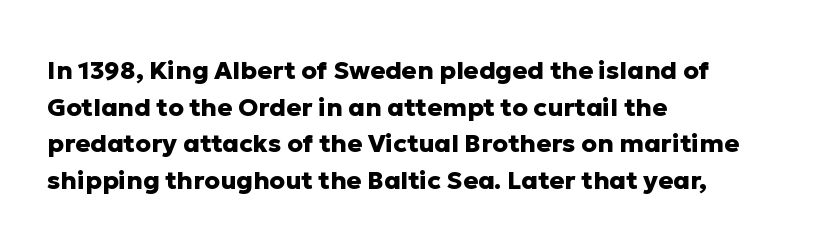
Compared with an ordinary text face, these strokes are far heavier — a full bold. Tall strokes in this sample are plumb rather than angled. Reading down the block, your eye returns to a fixed left position each line. The space directly below the letters is spotless. Leading matches the norm, producing a regular column. The type is set solid horizontally, with unmodified tracking.
